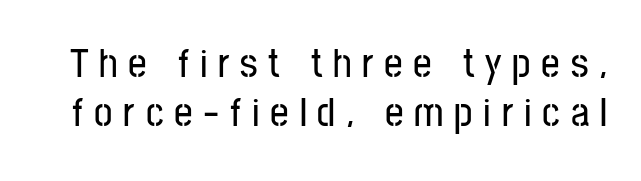
The image shows 41 px condensed sans-serif type, upright; set line spacing 1.2x, unusually wide letter spacing (+0.26 em), not underlined; low stroke contrast and a medium x-height.
